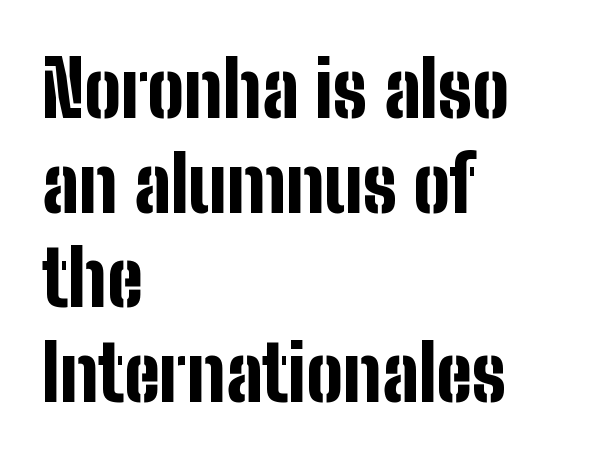
I'd describe the lettering as bold — thick and assertive. The rendering uses natural spacing where letterforms have individual widths. Posture: vertical. Check under the words: just untouched page. The font family rendered here belongs to the sans-serif group. In CSS terms this would be text-align: left.
